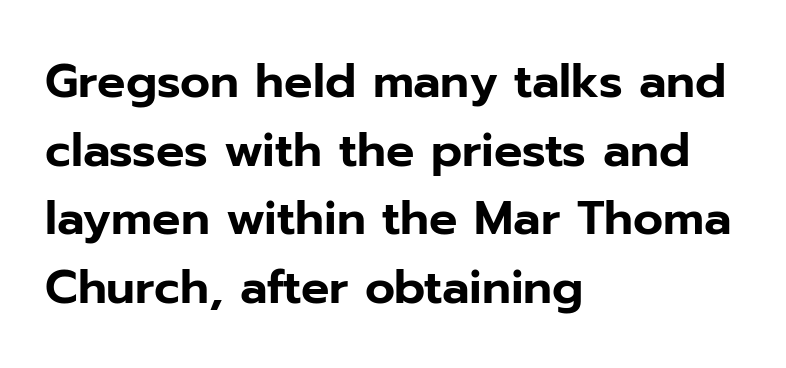
A typesetter would label this face a sans. Check under the words: just untouched page. Look at the tracking — it's just the regular setting, nothing added. You could not count columns in this text — the font is proportionally spaced. You can tell it's not italic because the verticals are truly vertical.
